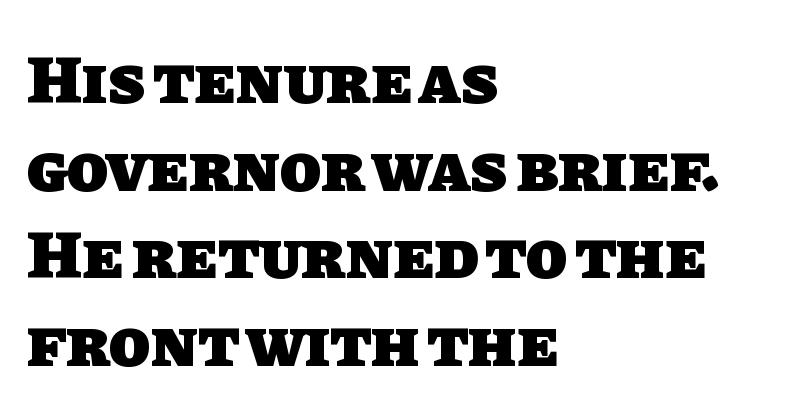
{"serif": "no", "bold": "yes", "weight": "heavy", "width": "normal", "stroke_contrast": "low", "x_height": "large", "monospaced": "no", "underline": "no", "align": "left", "line_spacing": "normal", "line_spacing_ratio": 1.29, "letter_spacing": "normal", "letter_spacing_em": 0.0, "glyph_px": 68}
